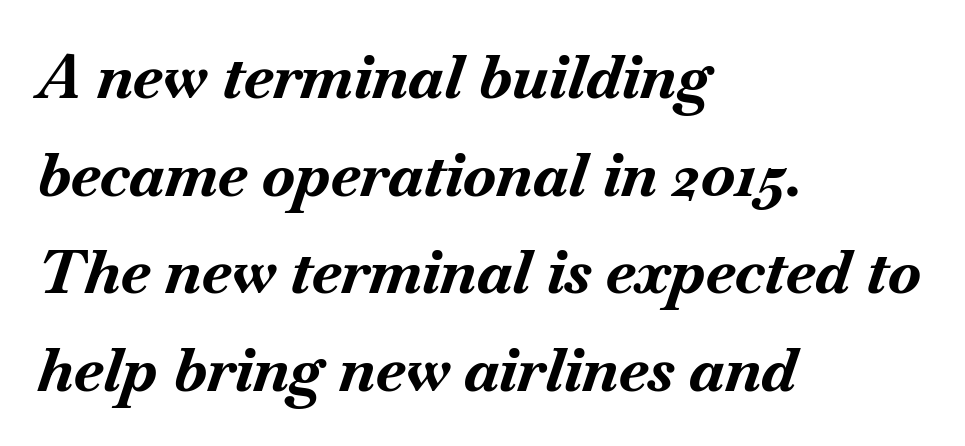
Q: Is the text bold? A: Yes.
Q: Is the text italic (slanted)? A: Yes, it leans right by about 18 degrees.
Q: Is the text underlined? A: No.
Q: How is the paragraph aligned? A: Left-aligned.
Q: Is the spacing between letters normal or unusually wide? A: Normal.
Q: Is the spacing between lines tight, normal or loose? A: Normal.
Q: Width (condensed, normal, or wide)? A: Normal.
Q: Stroke contrast? A: Medium.
Q: x-height? A: Small.
Q: Monospaced? A: No.
